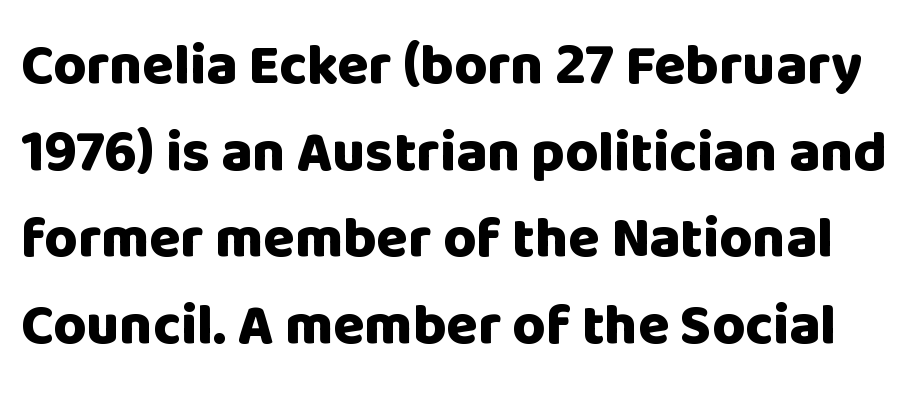
{"serif": "no", "italic": "no", "bold": "yes", "weight": "heavy", "width": "normal", "stroke_contrast": "low", "x_height": "large", "monospaced": "no", "underline": "no", "line_spacing": "normal", "line_spacing_ratio": 1.52, "letter_spacing": "normal", "letter_spacing_em": 0.0, "glyph_px": 57}
